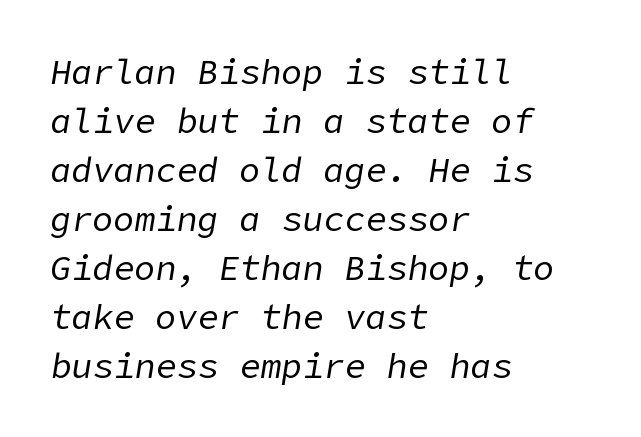
Q: Is the text bold? A: No.
Q: Is the text italic (slanted)? A: Yes, it leans right by about 9 degrees.
Q: Is the text underlined? A: No.
Q: How is the paragraph aligned? A: Left-aligned.
Q: Is the spacing between letters normal or unusually wide? A: Normal.
Q: Is the spacing between lines tight, normal or loose? A: Normal.
Q: Width (condensed, normal, or wide)? A: Normal.
Q: Stroke contrast? A: Low.
Q: x-height? A: Medium.
